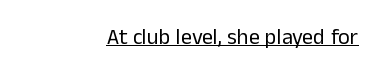
The image shows 22 px text type, upright; set right-aligned, normal letter spacing, underlined.
